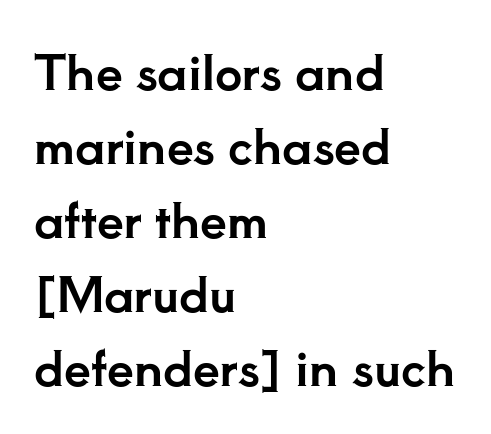
Q: Is the text italic (slanted)? A: No, it is upright.
Q: Is the typeface a serif or a sans-serif typeface? A: Serif.
Q: Is the text underlined? A: No.
Q: How is the paragraph aligned? A: Left-aligned.
Q: Is the spacing between letters normal or unusually wide? A: Normal.
Q: Is the spacing between lines tight, normal or loose? A: Normal.
Q: Width (condensed, normal, or wide)? A: Normal.
Q: Stroke contrast? A: Low.
Q: x-height? A: Small.
Q: Monospaced? A: No.
